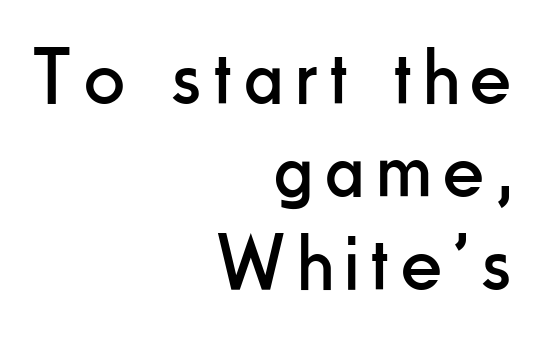
Varying glyph widths throughout — classic text-font behaviour. Summary of weight: not heavy and not bold. Rendered with straight, roman letterforms. The text was rendered using a sans face with plain stroke endings. Check the space under the baseline: it is left empty.
